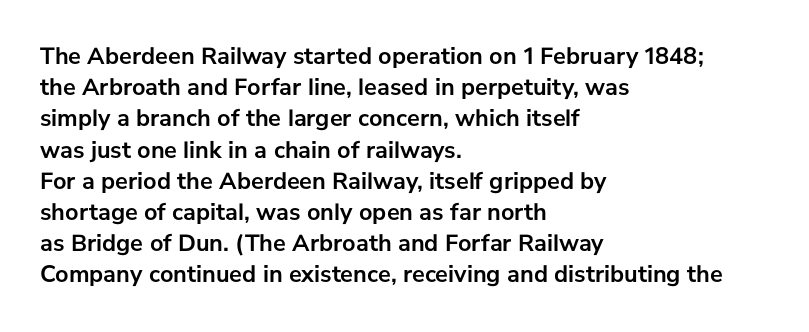
Q: Is the text bold? A: Yes.
Q: Is the text italic (slanted)? A: No, it is upright.
Q: Is the text underlined? A: No.
Q: How is the paragraph aligned? A: Left-aligned.
Q: Is the spacing between letters normal or unusually wide? A: Normal.
Q: Is the spacing between lines tight, normal or loose? A: Normal.
